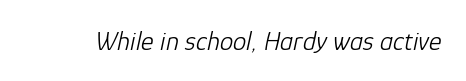
Anything drawn beneath the words? Only blank space. The text carries the slant typical of an italic or oblique font. On a weight scale, this lands at 450 or below. Observe the ordinary spacing: letters are neighbours, not strangers.
